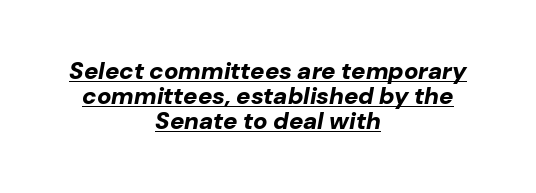
The image shows 24 px bold type, italic (leaning right); set centered, tight line spacing (1.05x), normal letter spacing, underlined.
